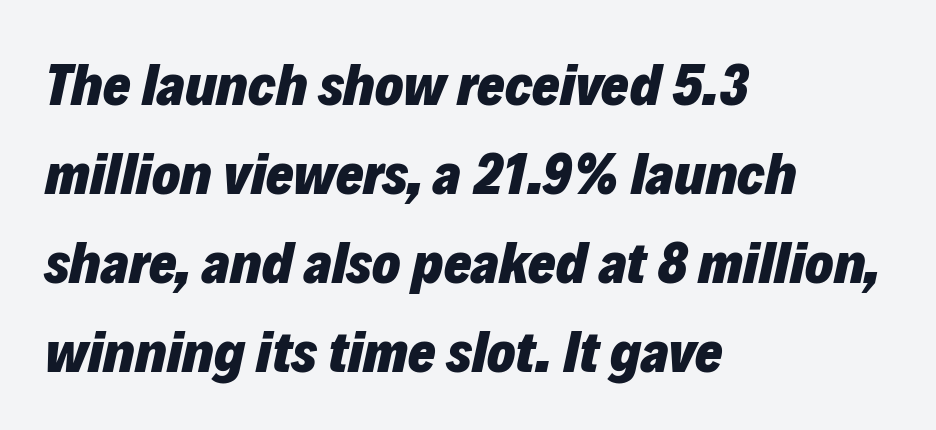
{"italic": "yes", "lean": "right", "slant_degrees": 12, "bold": "yes", "weight": "heavy", "width": "normal", "stroke_contrast": "low", "x_height": "medium", "monospaced": "no", "underline": "no", "align": "left", "line_spacing": "normal", "line_spacing_ratio": 1.51, "letter_spacing": "normal", "letter_spacing_em": 0.0, "glyph_px": 59}
